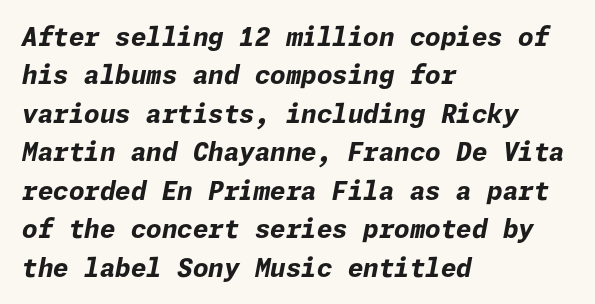
The image shows 25 px bold type, italic (leaning right); set left-aligned, normal line spacing (1.54x), normal letter spacing, not underlined.
